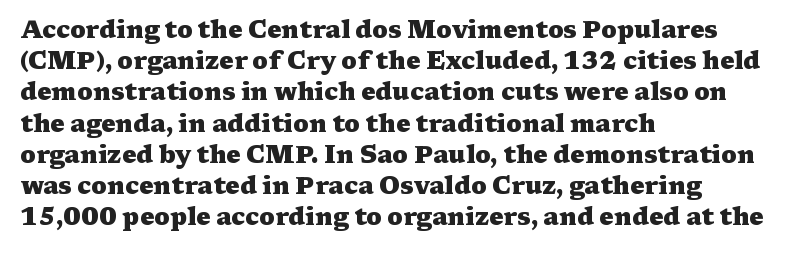
The image shows 24 px bold type, upright; set left-aligned, normal line spacing (1.3x), normal letter spacing, not underlined.
